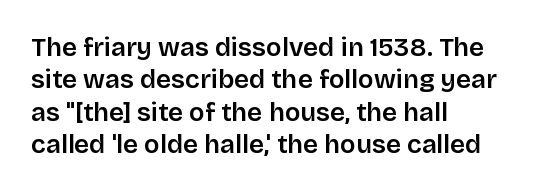
Words appear dense and cohesive because spacing is normal. On the weight axis this lands at semibold, roughly 600. The lines sit at an ordinary, default distance from one another. Any mark beneath the type? The region is blank. You can tell it's not italic because the verticals are truly vertical. The setting favours the left margin, as ordinary paragraphs usually do.
